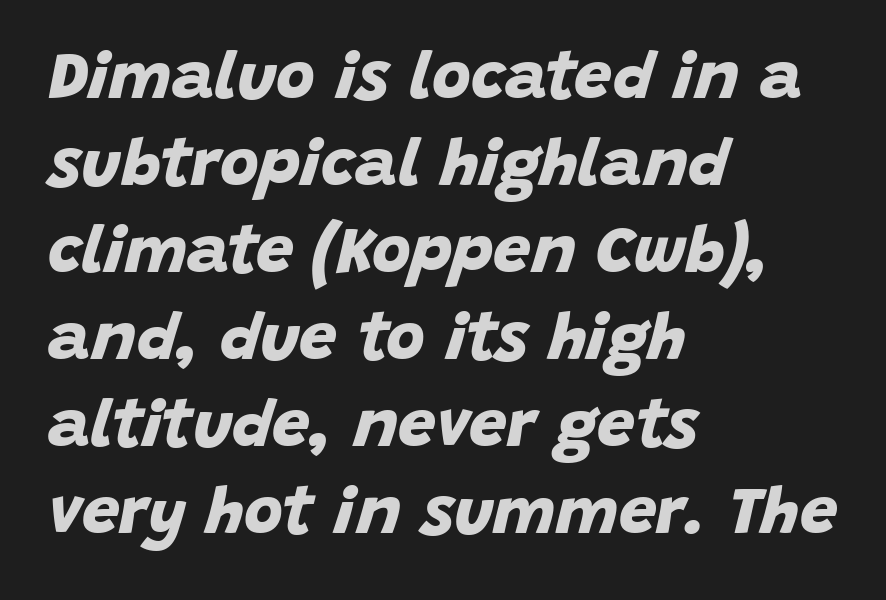
This is sans-serif lettering, the kind often seen on screens and signage. The string is rendered with underlining switched off. Think of a printed novel: that variable character pitch is what you see here. The lines sit at an ordinary, default distance from one another. The typesetter chose a ragged-right arrangement here. The rendering uses a bold face; every stroke is thick and dark.
